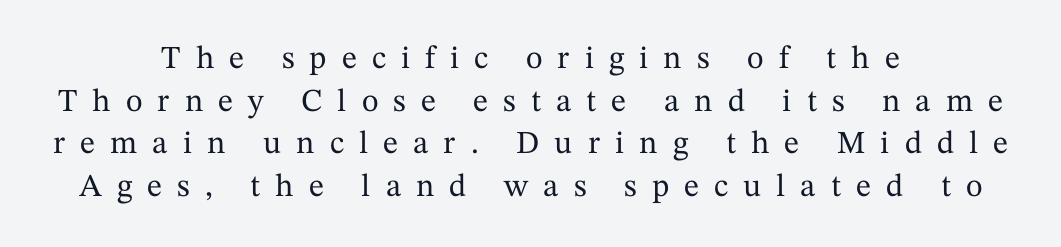
The image shows 32 px serif type, upright; set centered, normal line spacing (1.33x), unusually wide letter spacing (+0.47 em), not underlined; medium stroke contrast and a medium x-height.
